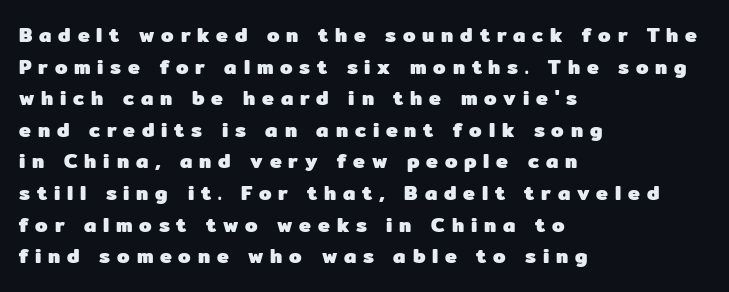
Regular leading. Typesetter's note: full bold, strokes at maximum text heaviness. The space beneath each line is pristine and unruled. These lines were composed using upright roman letters. Casual observation: everything's shoved over to the left. Substantial extra tracking has been applied to these lines.
